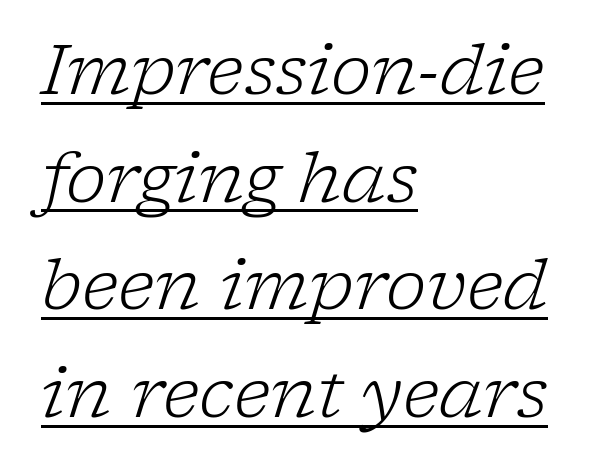
Q: Is the text bold? A: No.
Q: Is the text italic (slanted)? A: Yes, it leans right by about 17 degrees.
Q: Is the typeface a serif or a sans-serif typeface? A: Serif.
Q: Is the text underlined? A: Yes.
Q: How is the paragraph aligned? A: Left-aligned.
Q: Is the spacing between letters normal or unusually wide? A: Normal.
Q: Is the spacing between lines tight, normal or loose? A: Normal.
Q: Width (condensed, normal, or wide)? A: Normal.
Q: Stroke contrast? A: Low.
Q: x-height? A: Medium.
Q: Monospaced? A: No.
